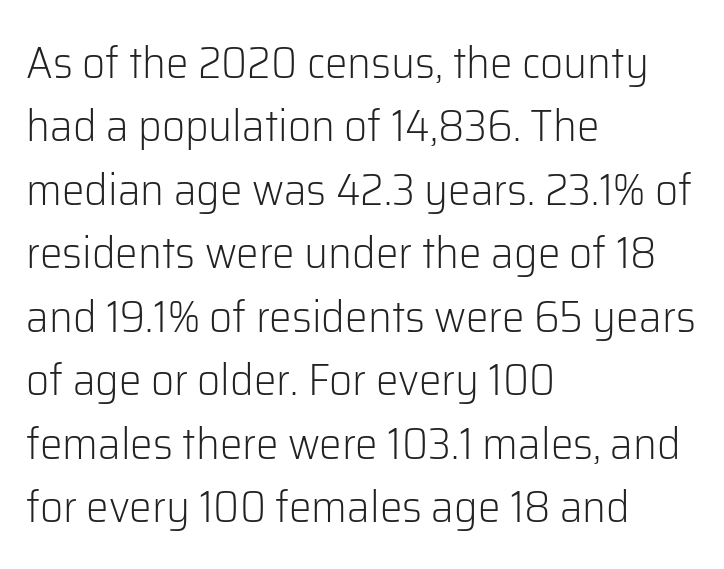
{"serif": "no", "italic": "no", "bold": "no", "weight": "light", "width": "normal", "stroke_contrast": "low", "x_height": "medium", "monospaced": "no", "underline": "no", "align": "left", "line_spacing": "normal", "line_spacing_ratio": 1.41, "letter_spacing": "normal", "letter_spacing_em": 0.0, "glyph_px": 45}
